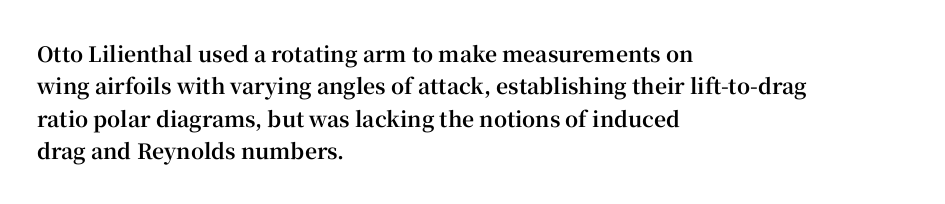
The image shows 21 px bold type, upright; set left-aligned, normal line spacing (1.54x), normal letter spacing, not underlined.
